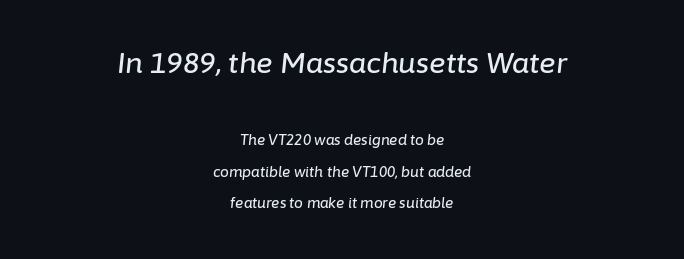
Q: Is the text italic (slanted)? A: Yes, it leans right by about 6 degrees.
Q: Is the text underlined? A: No.
Q: How is the paragraph aligned? A: Centered.
Q: Is the spacing between letters normal or unusually wide? A: Normal.
Q: Is the spacing between lines tight, normal or loose? A: Loose.
Q: Which block of text is set in a larger size, the first (top) or the second (bottom)? A: The first (top) one.
Q: Width (condensed, normal, or wide)? A: Normal.
Q: Stroke contrast? A: Low.
Q: x-height? A: Medium.
Q: Monospaced? A: No.
